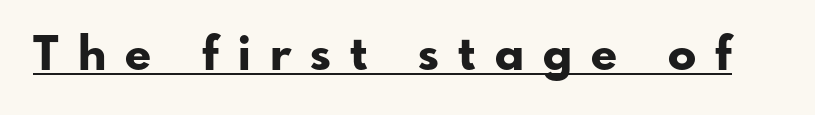
The image shows 47 px bold sans-serif type, upright; set unusually wide letter spacing (+0.41 em), underlined; low stroke contrast and a small x-height.
